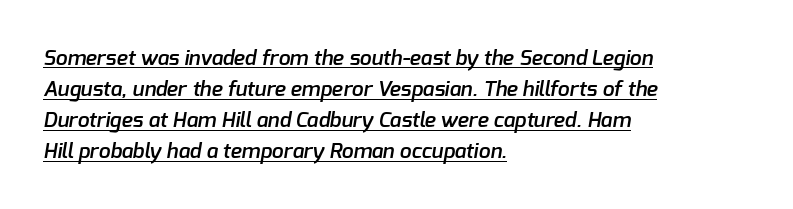
The image shows 21 px text type; set left-aligned, normal line spacing (1.48x), normal letter spacing, underlined.
